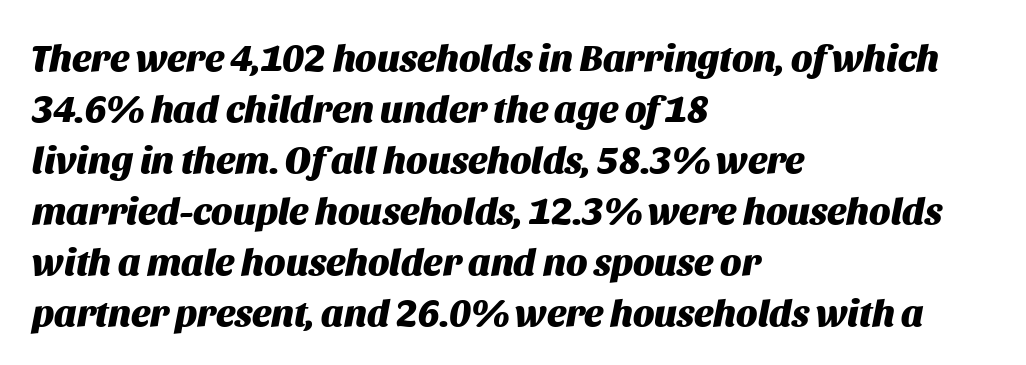
The image shows 38 px heavy type, italic (leaning right); set left-aligned, normal line spacing (1.34x), normal letter spacing, not underlined; medium stroke contrast and a large x-height.
